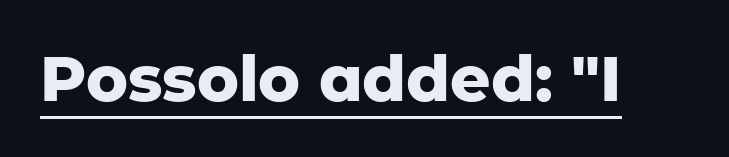
The image shows 63 px heavy sans-serif type, upright; set normal letter spacing, underlined; low stroke contrast and a medium x-height.
